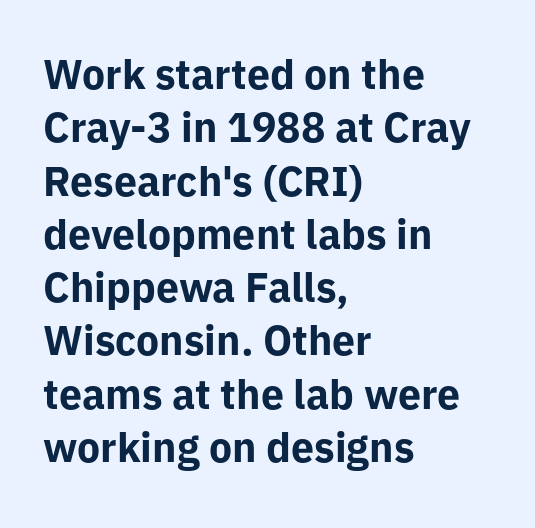
The image shows 41 px bold sans-serif type, upright; set left-aligned, normal line spacing (1.3x), normal letter spacing, not underlined; low stroke contrast and a medium x-height.
